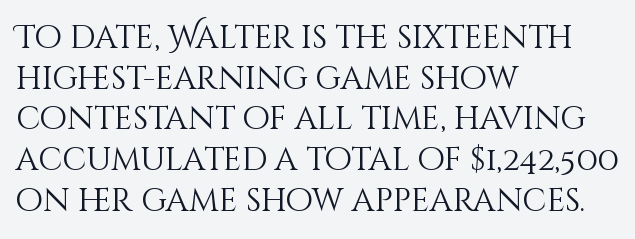
{"italic": "no", "bold": "no", "weight": "light", "width": "normal", "stroke_contrast": "medium", "x_height": "large", "monospaced": "no", "underline": "no", "align": "left", "line_spacing": "normal", "line_spacing_ratio": 1.27, "letter_spacing": "normal", "letter_spacing_em": 0.0, "glyph_px": 32}
